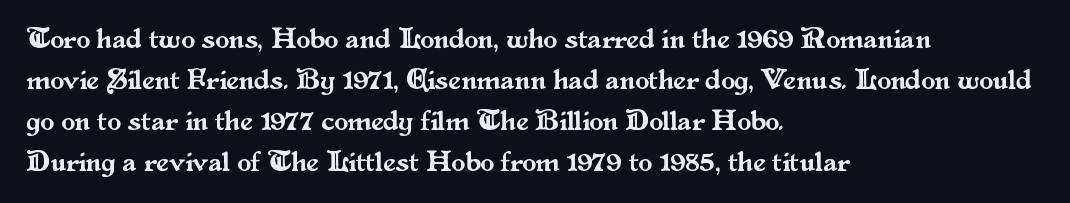
The image shows 28 px serif type, upright; set left-aligned, normal line spacing (1.46x), normal letter spacing, not underlined; medium stroke contrast and a small x-height.
